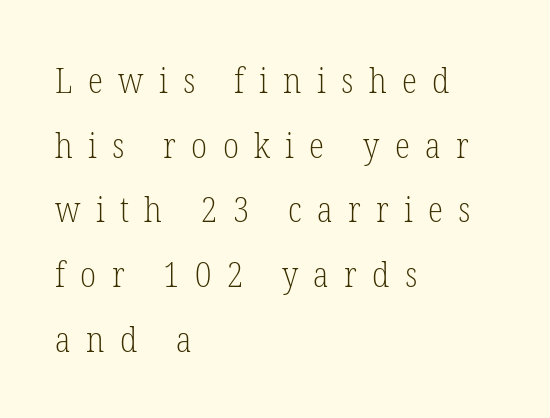
Q: Is the text bold? A: No.
Q: Is the text italic (slanted)? A: No, it is upright.
Q: Is the typeface a serif or a sans-serif typeface? A: Serif.
Q: Is the text underlined? A: No.
Q: How is the paragraph aligned? A: Left-aligned.
Q: Is the spacing between letters normal or unusually wide? A: Unusually wide.
Q: Width (condensed, normal, or wide)? A: Condensed.
Q: Stroke contrast? A: Low.
Q: x-height? A: Medium.
Q: Monospaced? A: No.
